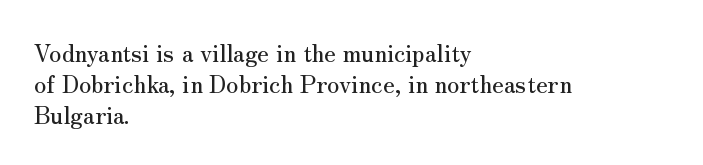
{"italic": "no", "underline": "no", "align": "left", "line_spacing": "normal", "line_spacing_ratio": 1.29, "letter_spacing": "normal", "letter_spacing_em": 0.0, "glyph_px": 24}
